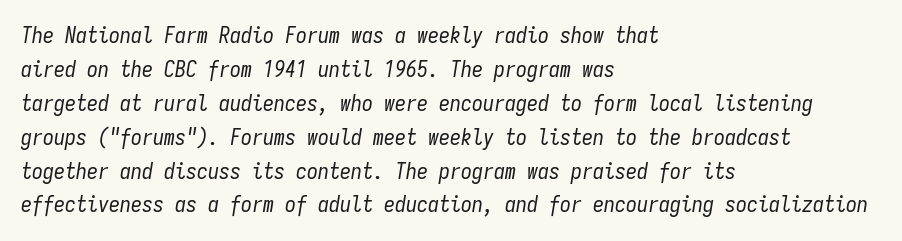
Q: Is the text bold? A: No.
Q: Is the text italic (slanted)? A: Yes, it leans right by about 9 degrees.
Q: Is the text underlined? A: No.
Q: How is the paragraph aligned? A: Left-aligned.
Q: Is the spacing between letters normal or unusually wide? A: Normal.
Q: Is the spacing between lines tight, normal or loose? A: Normal.
